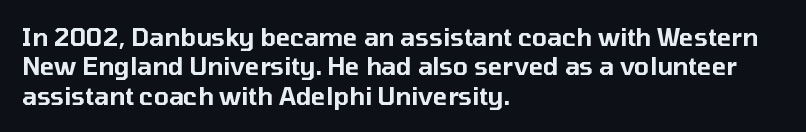
Q: Is the text italic (slanted)? A: No, it is upright.
Q: Is the text underlined? A: No.
Q: How is the paragraph aligned? A: Left-aligned.
Q: Is the spacing between letters normal or unusually wide? A: Normal.
